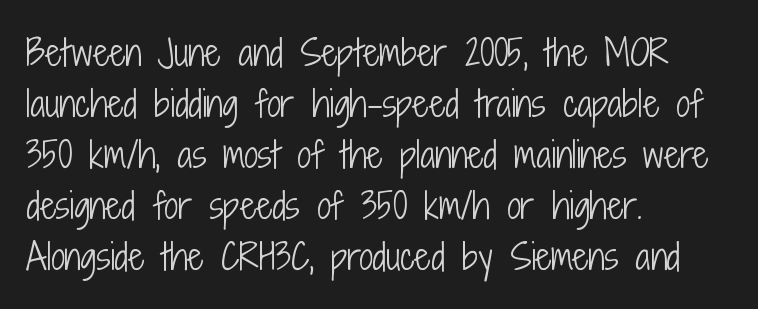
The image shows 35 px light, condensed sans-serif type, upright; set left-aligned, normal line spacing (1.46x), normal letter spacing, not underlined; low stroke contrast and a medium x-height.
